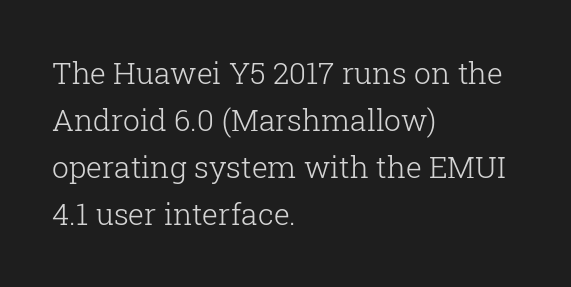
Q: Is the text bold? A: No.
Q: Is the text italic (slanted)? A: No, it is upright.
Q: Is the typeface a serif or a sans-serif typeface? A: Serif.
Q: Is the text underlined? A: No.
Q: How is the paragraph aligned? A: Left-aligned.
Q: Is the spacing between letters normal or unusually wide? A: Normal.
Q: Is the spacing between lines tight, normal or loose? A: Normal.
Q: Width (condensed, normal, or wide)? A: Normal.
Q: Stroke contrast? A: Low.
Q: x-height? A: Medium.
Q: Monospaced? A: No.
